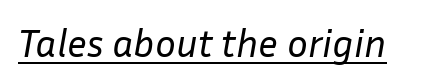
The image shows 39 px regular-weight type, italic (leaning right); set normal letter spacing, underlined; low stroke contrast and a medium x-height.
